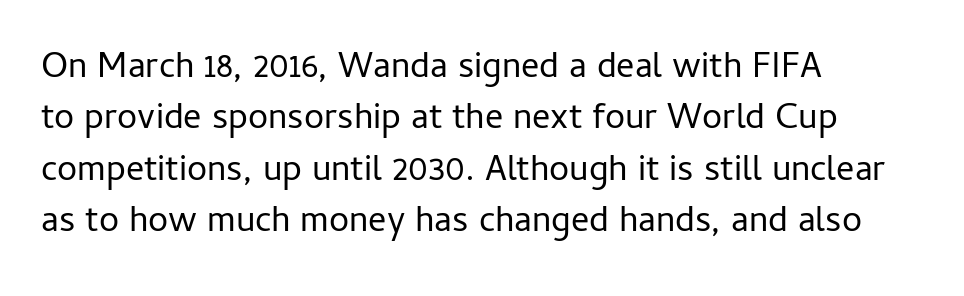
Q: Is the text bold? A: No.
Q: Is the text italic (slanted)? A: No, it is upright.
Q: Is the typeface a serif or a sans-serif typeface? A: Sans-serif.
Q: Is the text underlined? A: No.
Q: How is the paragraph aligned? A: Left-aligned.
Q: Is the spacing between letters normal or unusually wide? A: Normal.
Q: Is the spacing between lines tight, normal or loose? A: Normal.
Q: Width (condensed, normal, or wide)? A: Normal.
Q: Stroke contrast? A: Low.
Q: x-height? A: Medium.
Q: Monospaced? A: No.
